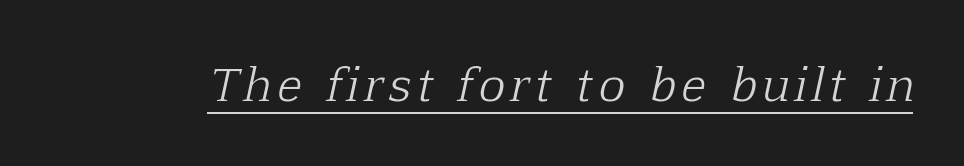
{"serif": "yes", "italic": "yes", "lean": "right", "slant_degrees": 12, "bold": "no", "weight": "light", "width": "normal", "stroke_contrast": "low", "x_height": "medium", "monospaced": "no", "underline": "yes", "glyph_px": 45}
